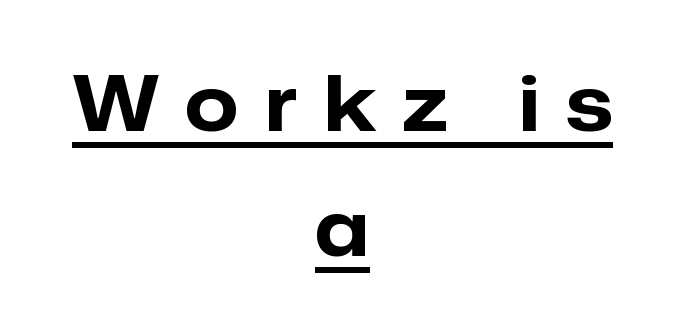
The image shows 76 px bold sans-serif type, upright; set centered, normal line spacing (1.64x), unusually wide letter spacing (+0.36 em), underlined; low stroke contrast and a medium x-height.
